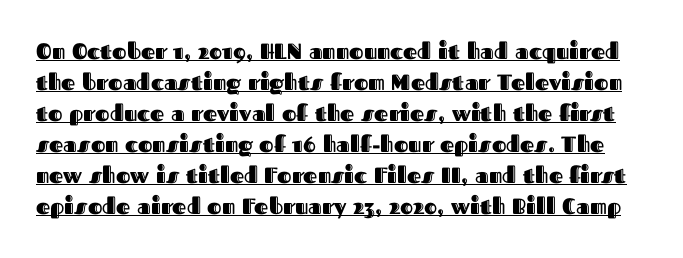
{"italic": "no", "underline": "yes", "line_spacing": "normal", "line_spacing_ratio": 1.41, "letter_spacing": "normal", "letter_spacing_em": 0.0, "glyph_px": 22}
